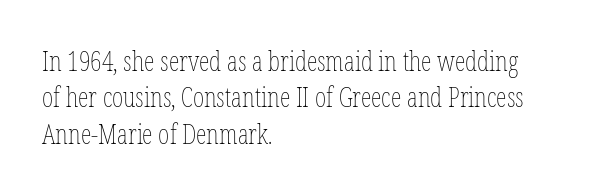
The image shows 27 px text type, upright; set left-aligned, normal line spacing (1.35x), normal letter spacing, not underlined.
